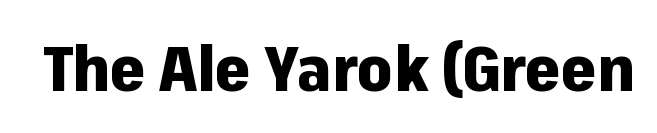
Q: Is the text bold? A: Yes.
Q: Is the text italic (slanted)? A: No, it is upright.
Q: Is the typeface a serif or a sans-serif typeface? A: Sans-serif.
Q: Is the text underlined? A: No.
Q: Is the spacing between letters normal or unusually wide? A: Normal.
Q: Width (condensed, normal, or wide)? A: Normal.
Q: Stroke contrast? A: Low.
Q: x-height? A: Medium.
Q: Monospaced? A: No.
